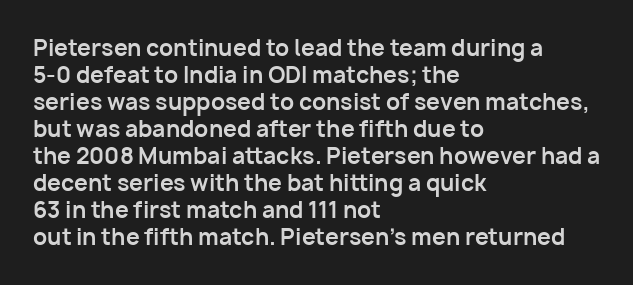
{"italic": "no", "bold": "yes", "underline": "no", "align": "left", "line_spacing_ratio": 1.23, "letter_spacing": "normal", "letter_spacing_em": 0.0, "glyph_px": 22}
